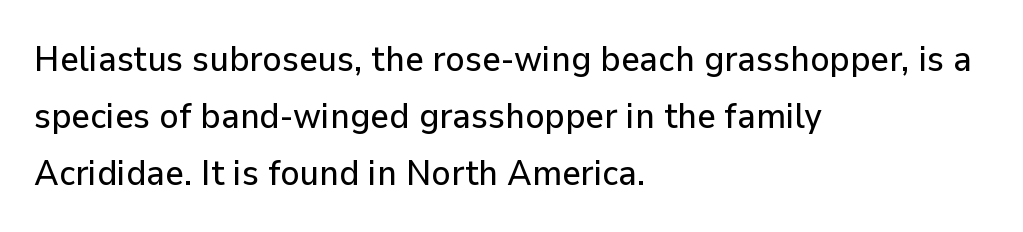
Q: Is the text italic (slanted)? A: No, it is upright.
Q: Is the typeface a serif or a sans-serif typeface? A: Sans-serif.
Q: Is the text underlined? A: No.
Q: How is the paragraph aligned? A: Left-aligned.
Q: Is the spacing between letters normal or unusually wide? A: Normal.
Q: Is the spacing between lines tight, normal or loose? A: Normal.
Q: Width (condensed, normal, or wide)? A: Normal.
Q: Stroke contrast? A: Low.
Q: x-height? A: Medium.
Q: Monospaced? A: No.
